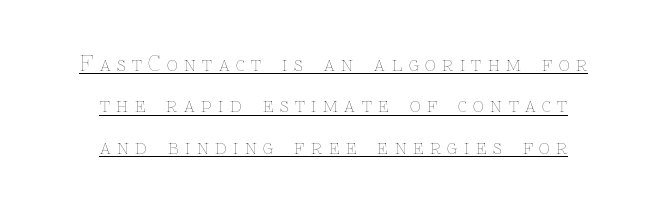
{"italic": "no", "bold": "no", "underline": "yes", "align": "center", "line_spacing": "loose", "line_spacing_ratio": 1.97, "letter_spacing": "wide", "letter_spacing_em": 0.31, "glyph_px": 21}
